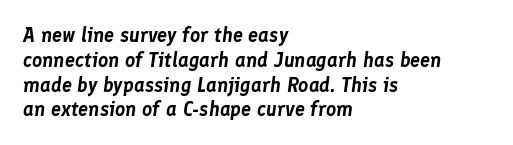
The image shows 20 px text type, italic (leaning right); set left-aligned, line spacing 1.24x, normal letter spacing, not underlined.
